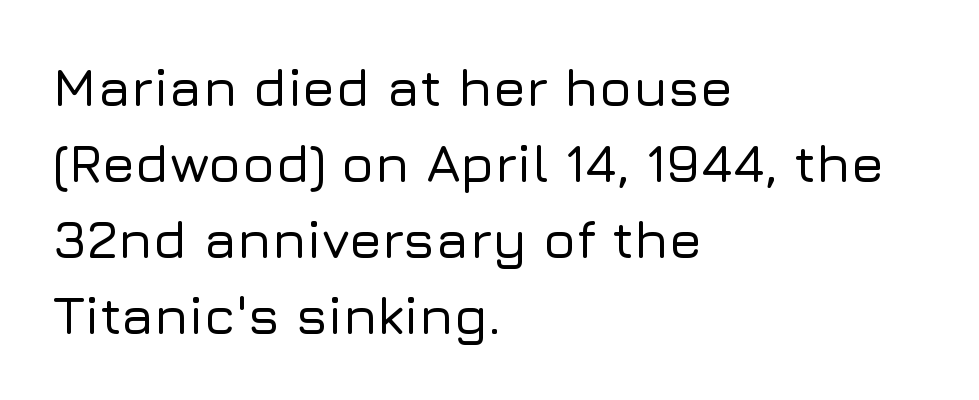
{"serif": "no", "italic": "no", "width": "normal", "stroke_contrast": "low", "x_height": "medium", "monospaced": "no", "underline": "no", "align": "left", "line_spacing": "normal", "line_spacing_ratio": 1.41, "letter_spacing": "normal", "letter_spacing_em": 0.0, "glyph_px": 54}
